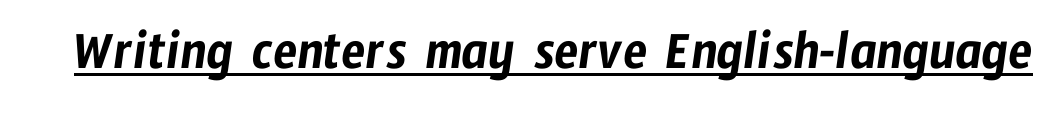
{"serif": "no", "width": "condensed", "stroke_contrast": "low", "x_height": "medium", "monospaced": "no", "underline": "yes", "letter_spacing": "normal", "letter_spacing_em": 0.0, "glyph_px": 56}
